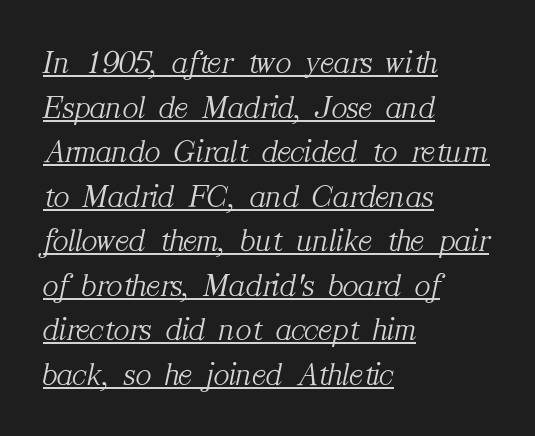
Q: Is the text bold? A: No.
Q: Is the text italic (slanted)? A: Yes, it leans right by about 12 degrees.
Q: Is the typeface a serif or a sans-serif typeface? A: Serif.
Q: Is the text underlined? A: Yes.
Q: How is the paragraph aligned? A: Left-aligned.
Q: Is the spacing between letters normal or unusually wide? A: Normal.
Q: Is the spacing between lines tight, normal or loose? A: Normal.
Q: Width (condensed, normal, or wide)? A: Normal.
Q: Stroke contrast? A: Medium.
Q: x-height? A: Medium.
Q: Monospaced? A: No.
